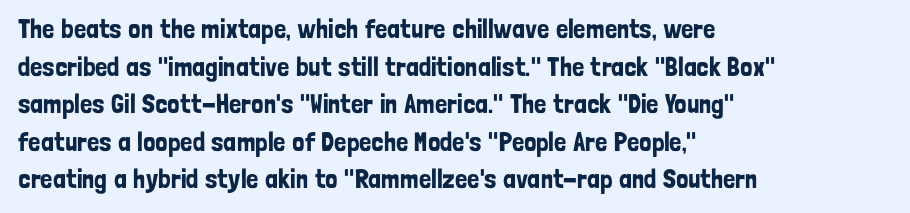
Plain, unruled lines of type. The lines in this sample share a left origin and differ only in where they stop. The specimen reads as upright at a glance. Letter spacing: default. If you measured baseline to baseline, you'd find a middling distance.
